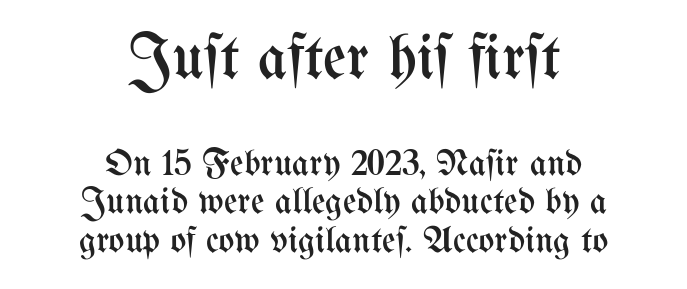
{"italic": "no", "bold": "no", "weight": "regular", "width": "condensed", "stroke_contrast": "medium", "x_height": "medium", "monospaced": "no", "underline": "no", "align": "center", "line_spacing": "tight", "line_spacing_ratio": 1.04, "letter_spacing": "normal", "letter_spacing_em": 0.0, "larger_block": "first", "size_ratio": 1.73, "glyph_px": 64}
